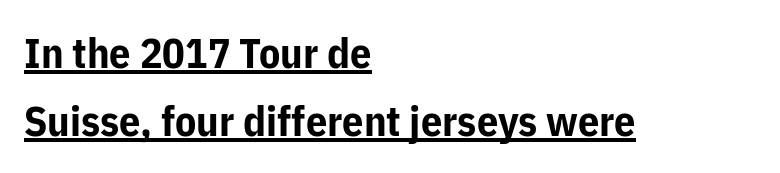
Q: Is the text bold? A: Yes.
Q: Is the text italic (slanted)? A: No, it is upright.
Q: Is the typeface a serif or a sans-serif typeface? A: Sans-serif.
Q: Is the text underlined? A: Yes.
Q: How is the paragraph aligned? A: Left-aligned.
Q: Is the spacing between letters normal or unusually wide? A: Normal.
Q: Is the spacing between lines tight, normal or loose? A: Normal.
Q: Width (condensed, normal, or wide)? A: Normal.
Q: Stroke contrast? A: Low.
Q: x-height? A: Medium.
Q: Monospaced? A: No.
